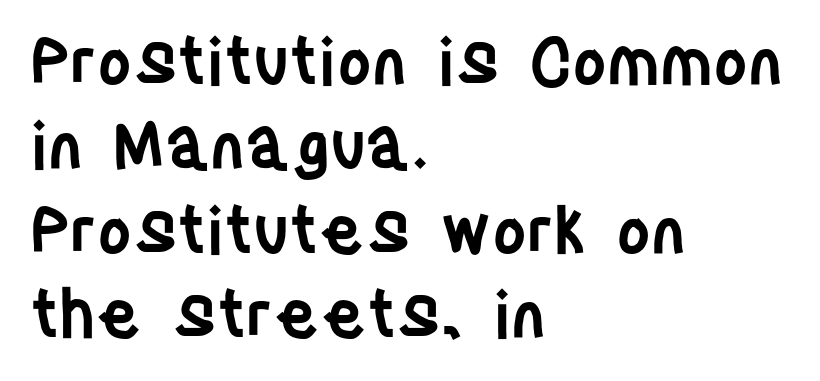
Every row of glyphs begins at an identical x-position on the left. Standard letterfit; no display-style spreading of the glyphs. The passage shown stacks its lines at a standard gap. What weight is shown? A semibold, between regular and bold.
